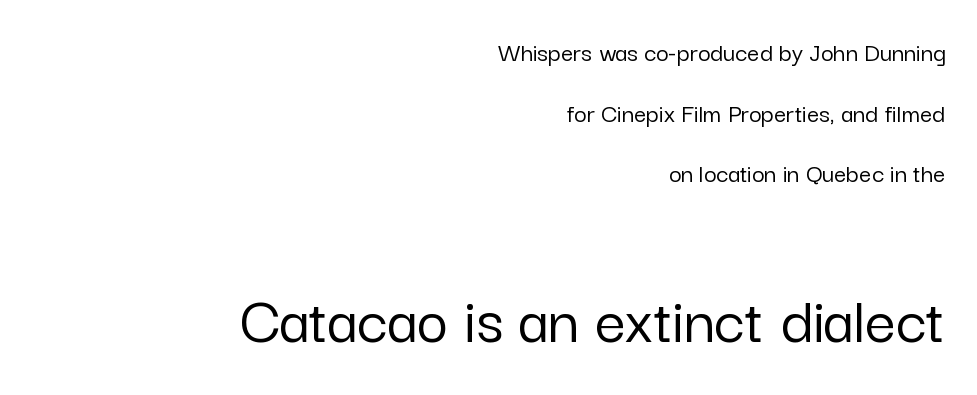
The designer gave the closing block more size than the opening block. Reading down the block, your eye finds every line finishing at a fixed right position. Interline gaps are noticeably wide in this sample. Are there feet on the stems? There aren't — it's a sans.
